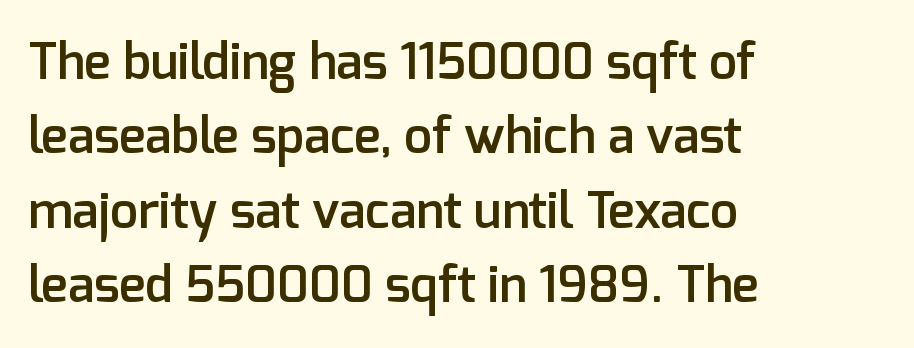
{"serif": "no", "italic": "no", "bold": "semi", "weight": "semibold", "width": "normal", "stroke_contrast": "low", "x_height": "medium", "monospaced": "no", "underline": "no", "align": "left", "line_spacing": "normal", "line_spacing_ratio": 1.49, "letter_spacing": "normal", "letter_spacing_em": 0.0, "glyph_px": 50}
